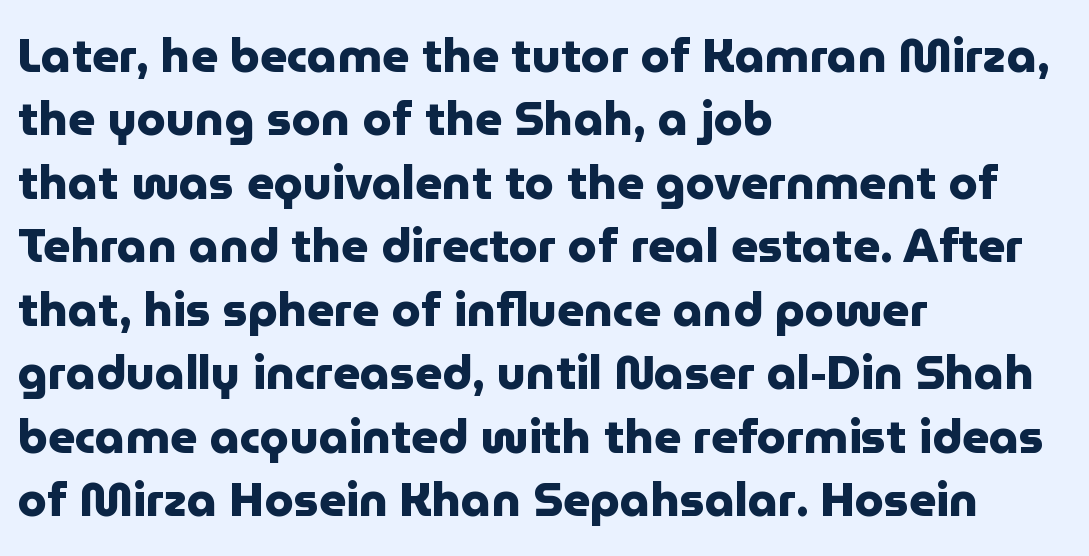
{"serif": "no", "italic": "no", "bold": "yes", "weight": "heavy", "width": "normal", "stroke_contrast": "low", "x_height": "medium", "monospaced": "no", "underline": "no", "align": "left", "line_spacing": "normal", "line_spacing_ratio": 1.35, "letter_spacing": "normal", "letter_spacing_em": 0.0, "glyph_px": 47}
